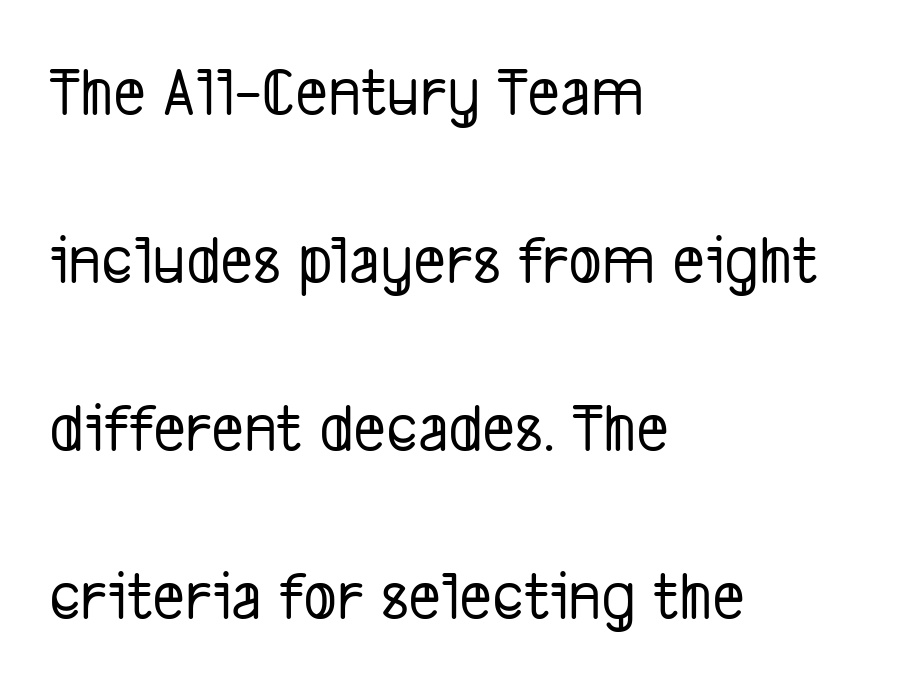
{"serif": "no", "width": "condensed", "stroke_contrast": "low", "x_height": "medium", "monospaced": "no", "underline": "no", "align": "left", "line_spacing": "loose", "line_spacing_ratio": 2.4, "letter_spacing": "normal", "letter_spacing_em": 0.0, "glyph_px": 70}
